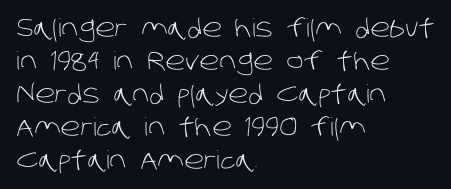
{"bold": "no", "underline": "no", "align": "left", "line_spacing": "normal", "line_spacing_ratio": 1.32, "letter_spacing": "normal", "letter_spacing_em": 0.0, "glyph_px": 25}
